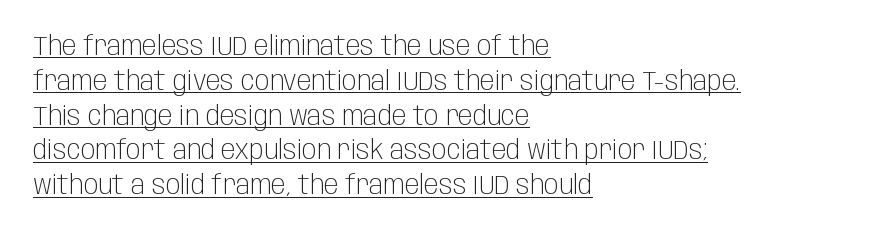
The image shows 27 px text type, upright; set left-aligned, normal line spacing (1.29x), normal letter spacing, underlined.
